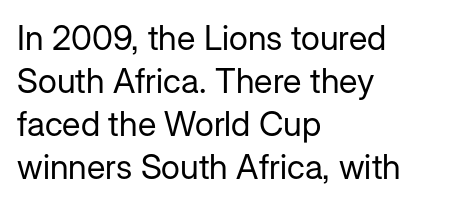
The letters advance in unequal steps, a hallmark of proportional type. Descender tails drop into unmarked territory. Leading matches the norm, producing a regular column. The lines are quadded left. The tracking reads as untouched default to a designer's eye. Are there feet on the stems? There aren't — it's a sans.
